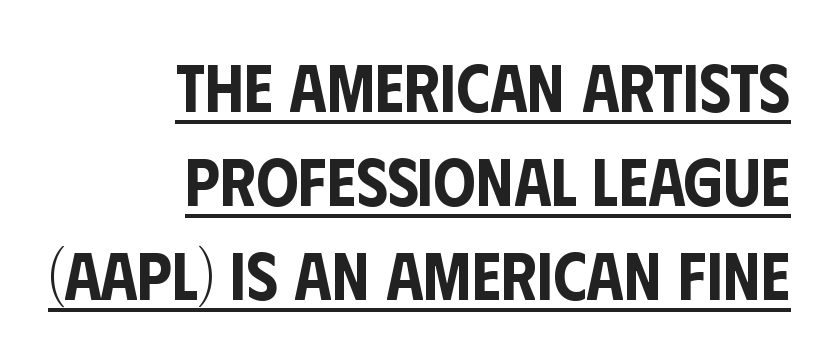
Regular leading. You could not count columns in this text — the font is proportionally spaced. Caption: standard tracking, unaltered. Typeset ragged left — the right edge is the straight one. The rendering shows plain stroke endings on the letterforms — a sans-serif design. This sample carries an underscore along the baseline area.
